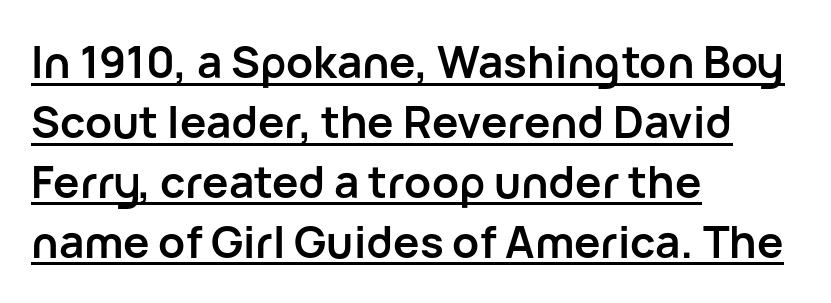
{"serif": "no", "italic": "no", "bold": "yes", "weight": "semibold", "width": "normal", "stroke_contrast": "low", "x_height": "medium", "monospaced": "no", "underline": "yes", "align": "left", "line_spacing": "normal", "line_spacing_ratio": 1.36, "letter_spacing": "normal", "letter_spacing_em": 0.0, "glyph_px": 44}
